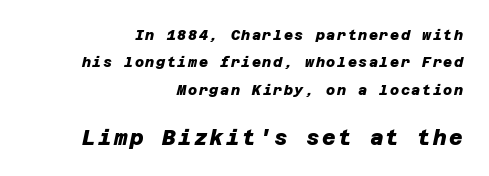
{"bold": "yes", "underline": "no", "align": "right", "line_spacing": "loose", "line_spacing_ratio": 1.95, "larger_block": "second", "size_ratio": 1.5, "glyph_px": 21}
